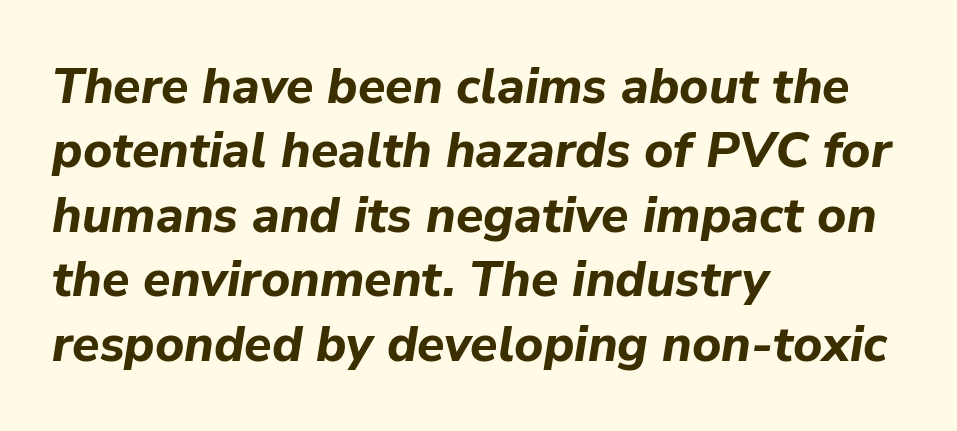
Q: Is the text bold? A: Yes.
Q: Is the text italic (slanted)? A: Yes, it leans right by about 9 degrees.
Q: Is the text underlined? A: No.
Q: How is the paragraph aligned? A: Left-aligned.
Q: Is the spacing between letters normal or unusually wide? A: Normal.
Q: Is the spacing between lines tight, normal or loose? A: Normal.
Q: Width (condensed, normal, or wide)? A: Normal.
Q: Stroke contrast? A: Low.
Q: x-height? A: Medium.
Q: Monospaced? A: No.
